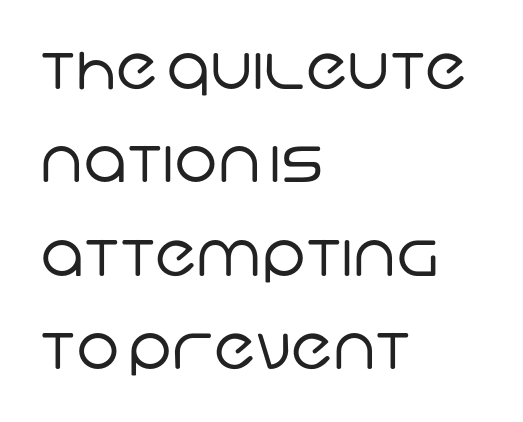
The typesetter chose a ragged-right arrangement here. Honestly, there is no underline to notice here at all. A typesetter would call this proportional, since set widths differ per character. The block of text has a typical density, with ordinary space between rows. The weight tops out at a normal text grade.
